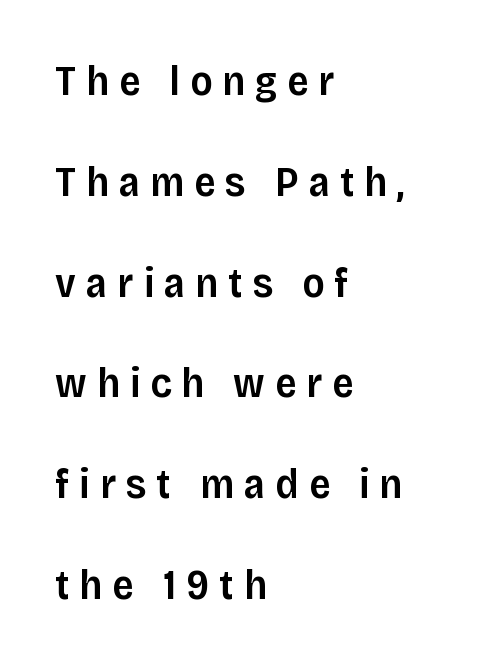
Students, this is semibold: more ink than regular, less than bold. The lettering stays uniformly vertical, giving the passage a roman look. Students, observe: this is what heavily led, spacious text looks like. One-word summary of the alignment: left.
